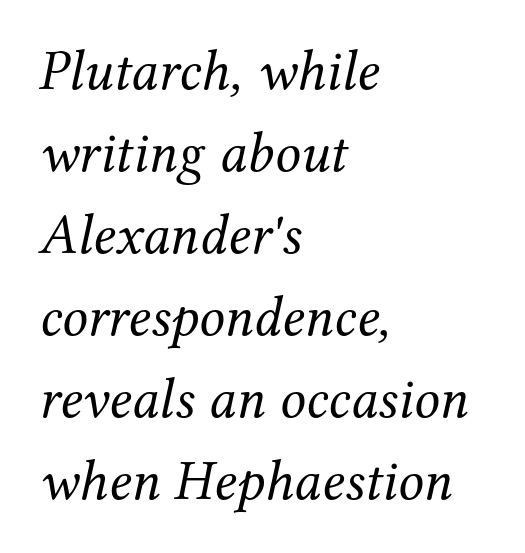
{"serif": "yes", "italic": "yes", "lean": "right", "slant_degrees": 12, "bold": "no", "weight": "regular", "width": "normal", "stroke_contrast": "medium", "x_height": "medium", "monospaced": "no", "underline": "no", "align": "left", "line_spacing": "normal", "line_spacing_ratio": 1.44, "letter_spacing": "normal", "letter_spacing_em": 0.0, "glyph_px": 57}
